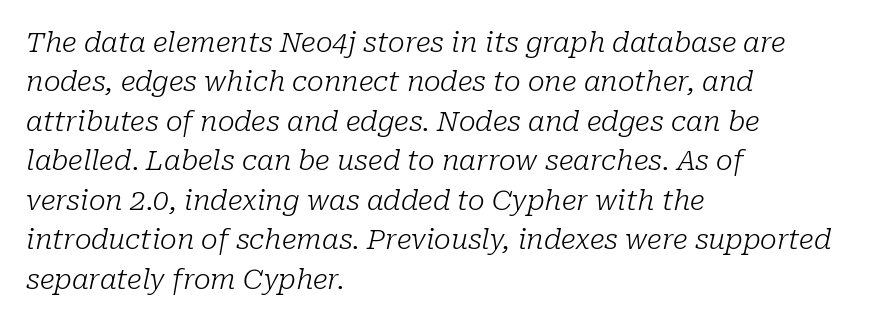
{"serif": "yes", "italic": "yes", "lean": "right", "slant_degrees": 10, "bold": "no", "weight": "light", "width": "normal", "stroke_contrast": "low", "x_height": "medium", "monospaced": "no", "underline": "no", "align": "left", "line_spacing": "normal", "line_spacing_ratio": 1.41, "letter_spacing": "normal", "letter_spacing_em": 0.0, "glyph_px": 28}
